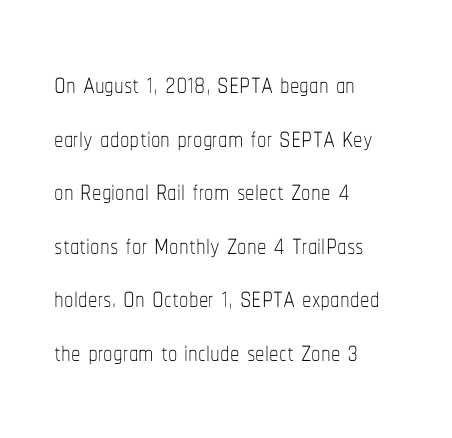
The image shows 38 px thin, condensed type, upright; set left-aligned, normal line spacing (1.41x), normal letter spacing, not underlined; low stroke contrast and a medium x-height.
